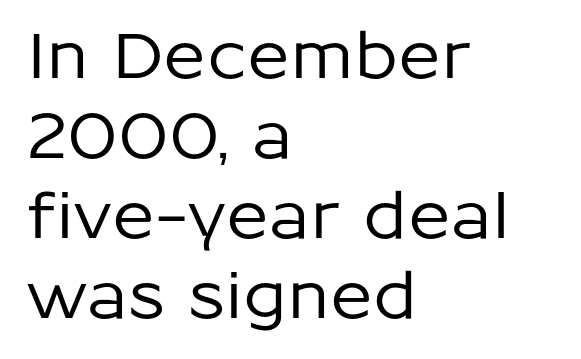
{"serif": "no", "italic": "no", "width": "normal", "stroke_contrast": "low", "x_height": "medium", "monospaced": "no", "underline": "no", "align": "left", "line_spacing": "normal", "line_spacing_ratio": 1.27, "letter_spacing": "normal", "letter_spacing_em": 0.0, "glyph_px": 63}
